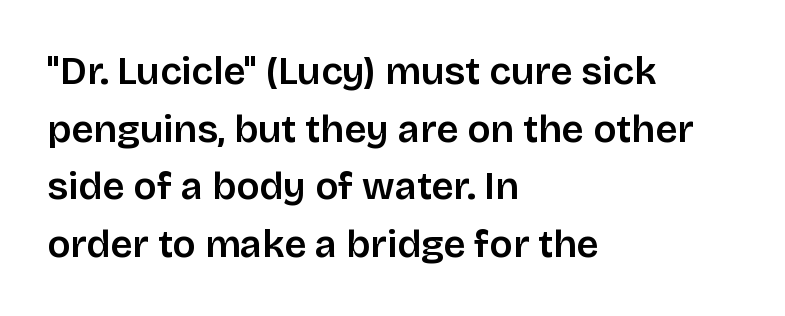
Line spacing here is normal. Stems and bowls a touch heavier than normal — semibold. Spacing verdict: proportional, widths tailored to each character. Look at the bottom of the vertical strokes: they stop flat, with no serifs. Students, note that the glyphs here touch the page at normal intervals.
